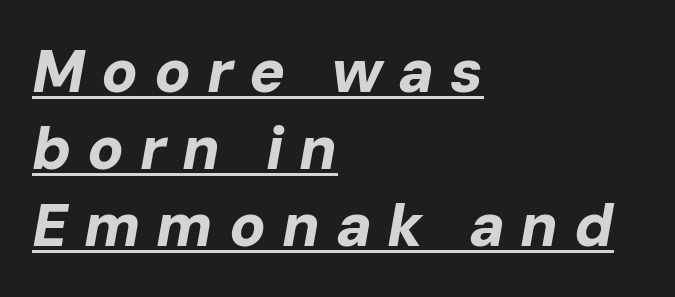
Q: Is the text bold? A: Yes.
Q: Is the text italic (slanted)? A: Yes, it leans right by about 10 degrees.
Q: Is the text underlined? A: Yes.
Q: How is the paragraph aligned? A: Left-aligned.
Q: Is the spacing between letters normal or unusually wide? A: Unusually wide.
Q: Is the spacing between lines tight, normal or loose? A: Normal.
Q: Width (condensed, normal, or wide)? A: Normal.
Q: Stroke contrast? A: Low.
Q: x-height? A: Medium.
Q: Monospaced? A: No.
